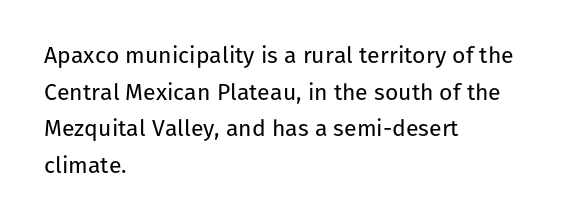
The image shows 23 px text type, upright; set left-aligned, normal line spacing (1.59x), normal letter spacing, not underlined.
